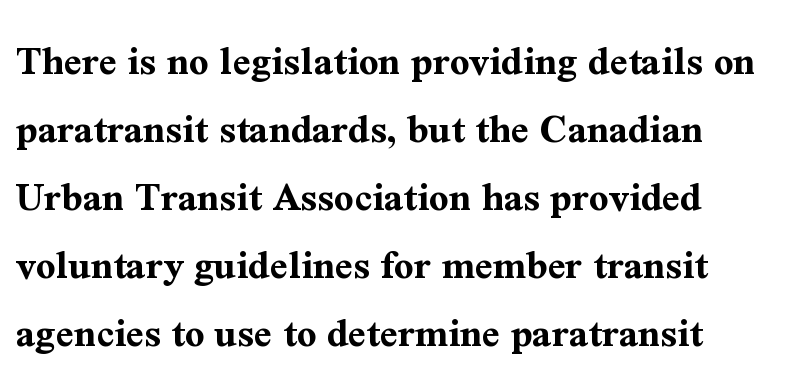
Just letters on the line, the space beneath them empty. The lines are quadded left. Plenty of ink on the page — the face is bold. Spacing verdict: proportional, widths tailored to each character. Look at the tracking — it's just the regular setting, nothing added. No italicization has been applied; the sample stays upright.
